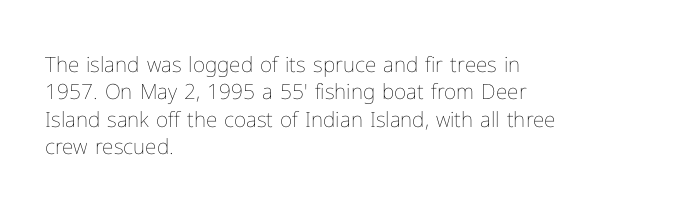
Reading down the block, your eye returns to a fixed left position each line. The weight tops out at a normal text grade. Interline gaps are of average width in this sample. The letters sit at their default tracking, neither squeezed nor spread.
